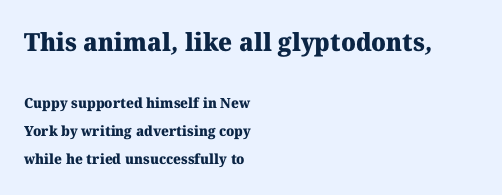
The image shows 25 px bold type; set left-aligned, loose line spacing (1.98x), normal letter spacing, not underlined; the first (top) block is 1.79x larger.
